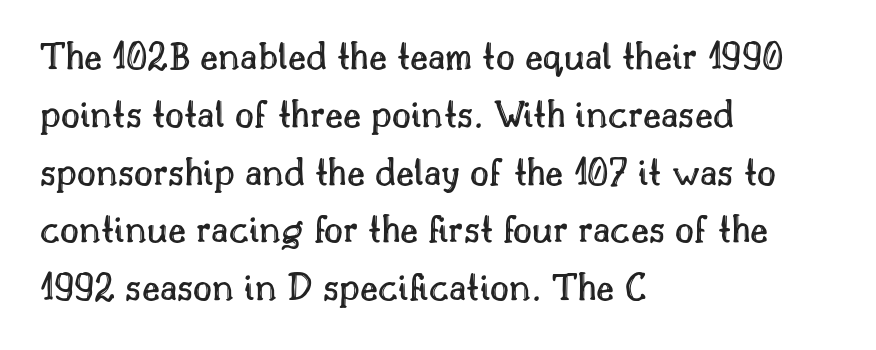
Q: Is the text italic (slanted)? A: No, it is upright.
Q: Is the text underlined? A: No.
Q: How is the paragraph aligned? A: Left-aligned.
Q: Is the spacing between letters normal or unusually wide? A: Normal.
Q: Is the spacing between lines tight, normal or loose? A: Normal.
Q: Width (condensed, normal, or wide)? A: Normal.
Q: x-height? A: Small.
Q: Monospaced? A: No.
